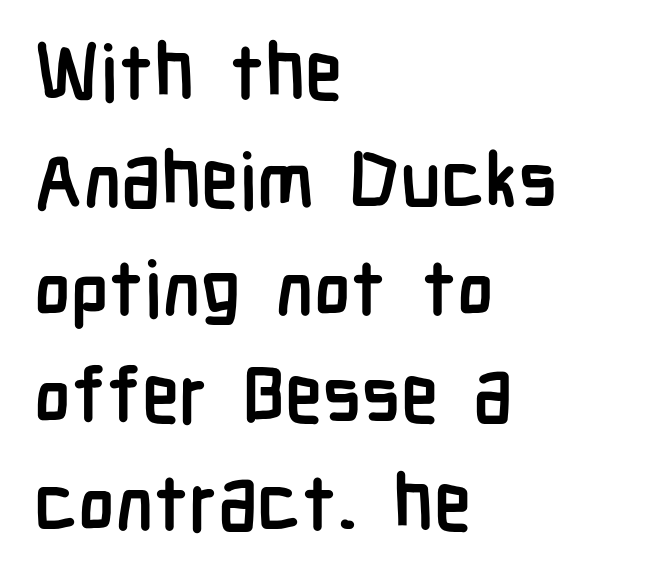
{"serif": "no", "italic": "no", "bold": "yes", "weight": "semibold", "width": "condensed", "stroke_contrast": "low", "x_height": "medium", "monospaced": "no", "underline": "no", "align": "left", "line_spacing": "normal", "line_spacing_ratio": 1.4, "letter_spacing": "normal", "letter_spacing_em": 0.0, "glyph_px": 77}
